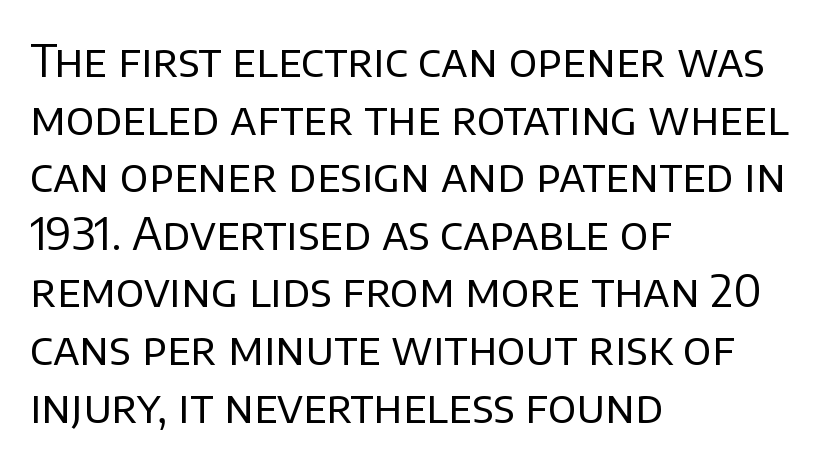
The image shows 45 px regular-weight sans-serif type, upright; set left-aligned, normal line spacing (1.28x), normal letter spacing, not underlined; low stroke contrast and a large x-height.
